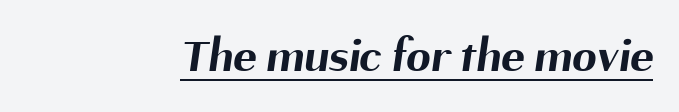
The image shows 49 px bold sans-serif type; set normal letter spacing, underlined; medium stroke contrast and a medium x-height.
